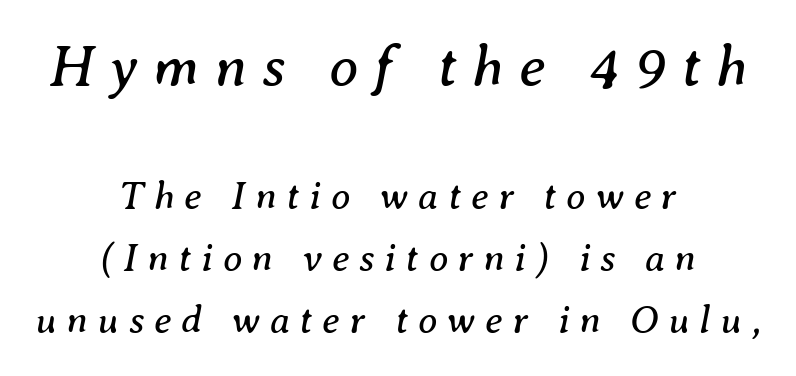
The image shows 59 px regular-weight serif type, italic (leaning right); set centered, normal line spacing (1.59x), unusually wide letter spacing (+0.25 em), not underlined; the first (top) block is 1.51x larger; medium stroke contrast and a medium x-height.
